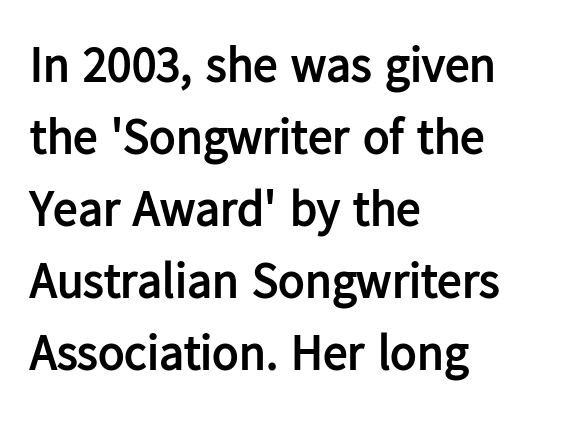
{"serif": "no", "italic": "no", "bold": "yes", "weight": "semibold", "width": "normal", "stroke_contrast": "low", "x_height": "medium", "monospaced": "no", "underline": "no", "align": "left", "line_spacing": "normal", "line_spacing_ratio": 1.47, "letter_spacing": "normal", "letter_spacing_em": 0.0, "glyph_px": 49}
